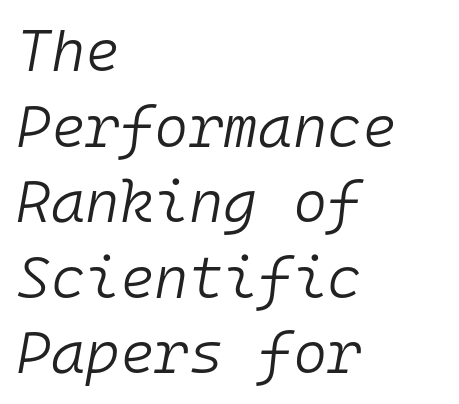
Q: Is the text bold? A: No.
Q: Is the text italic (slanted)? A: Yes, it leans right by about 10 degrees.
Q: Is the text underlined? A: No.
Q: How is the paragraph aligned? A: Left-aligned.
Q: Is the spacing between letters normal or unusually wide? A: Normal.
Q: Is the spacing between lines tight, normal or loose? A: Normal.
Q: Width (condensed, normal, or wide)? A: Normal.
Q: Stroke contrast? A: Low.
Q: x-height? A: Medium.
Q: Monospaced? A: Yes.
